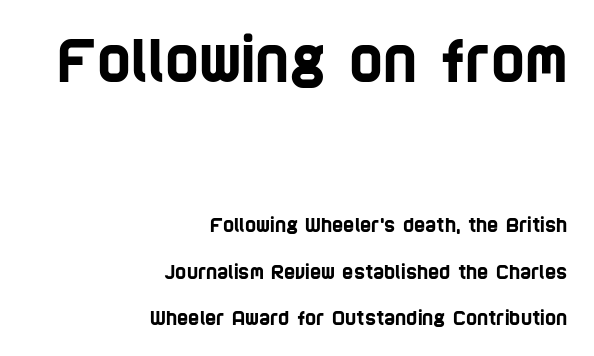
The image shows 58 px condensed sans-serif type; set right-aligned, loose line spacing (2.43x), normal letter spacing, not underlined; the first (top) block is 3.05x larger; low stroke contrast and a large x-height.
